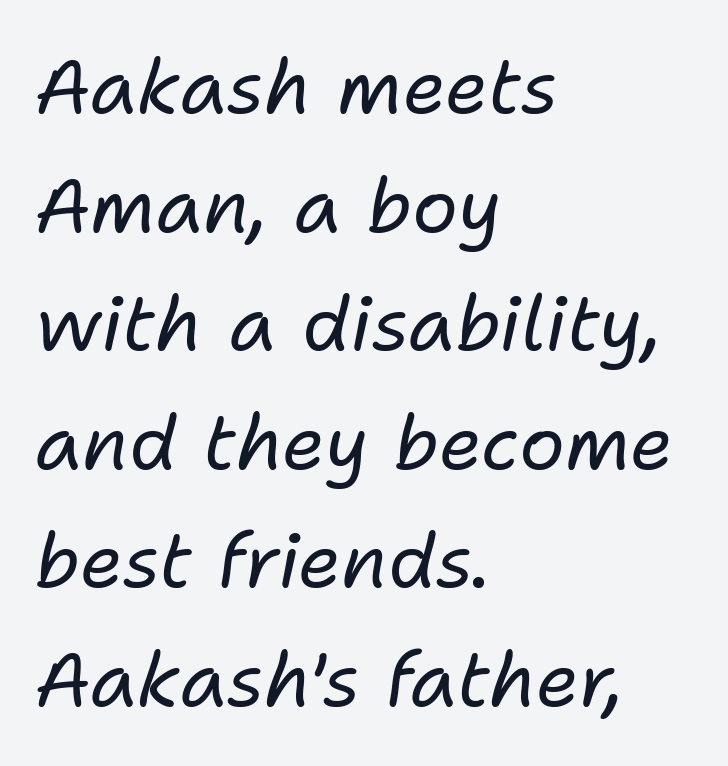
Descenders hang freely into open space. Is the letter spacing exaggerated? No — it looks like the ordinary default. Is this a fixed-width face? No — the glyphs have proportional, varying widths. The face looks like a standard text weight, possibly lighter. Does the copy run flush right? No — it runs flush left. Designer's note — italics engaged.
